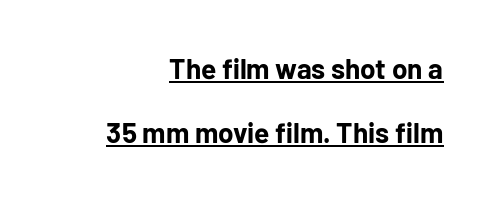
The image shows 28 px bold sans-serif type, upright; set loose line spacing (2.3x), normal letter spacing, underlined; low stroke contrast and a medium x-height.
